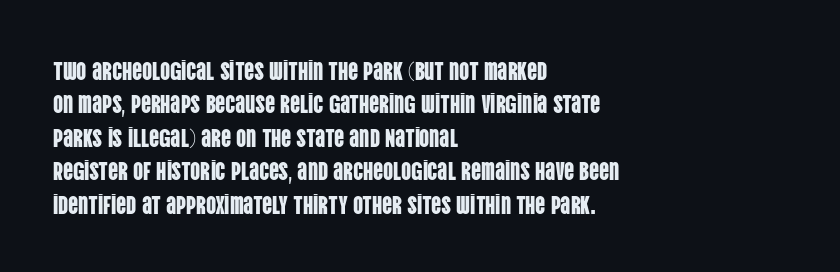
The image shows 25 px text type, upright; set left-aligned, normal line spacing (1.34x), normal letter spacing, not underlined.
